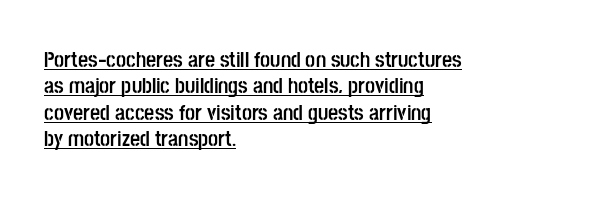
Visually the block forms a straight wall on the left and a jagged coastline on the right. Descenders here cross a horizontal rule under the line. How are the letters spaced? Ordinarily, with no added tracking. Unlike italic type, these characters show no tilt at all. How heavy is the stroke? Heavy — this is a bold.
